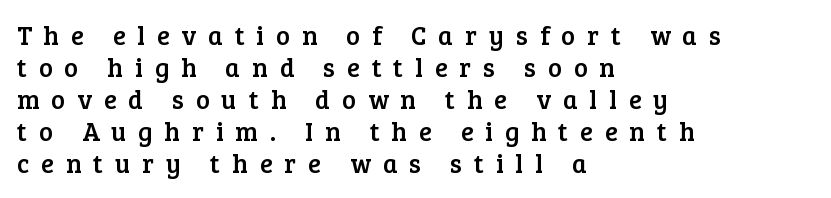
The image shows 26 px text type, upright; set left-aligned, line spacing 1.23x, unusually wide letter spacing (+0.46 em), not underlined.
